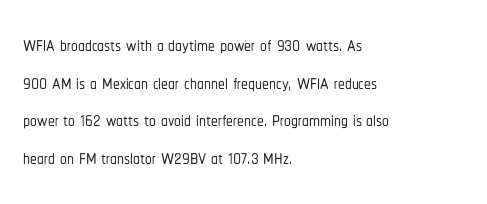
Q: Is the text italic (slanted)? A: No, it is upright.
Q: Is the text underlined? A: No.
Q: How is the paragraph aligned? A: Left-aligned.
Q: Is the spacing between letters normal or unusually wide? A: Normal.
Q: Is the spacing between lines tight, normal or loose? A: Normal.
